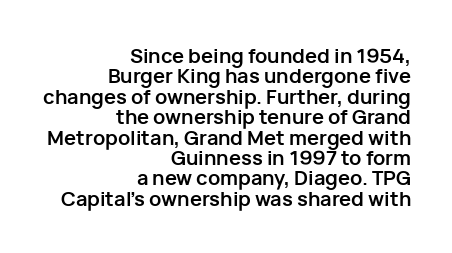
The image shows 20 px bold type, upright; set right-aligned, tight line spacing (1.02x), normal letter spacing, not underlined.
